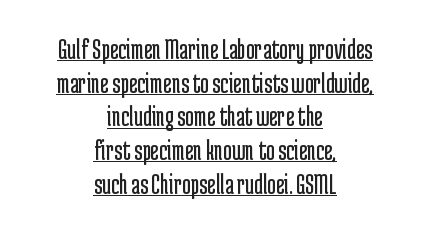
Q: Is the text bold? A: No.
Q: Is the text italic (slanted)? A: No, it is upright.
Q: Is the typeface a serif or a sans-serif typeface? A: Sans-serif.
Q: Is the text underlined? A: Yes.
Q: How is the paragraph aligned? A: Centered.
Q: Is the spacing between letters normal or unusually wide? A: Normal.
Q: Width (condensed, normal, or wide)? A: Condensed.
Q: Stroke contrast? A: Low.
Q: x-height? A: Medium.
Q: Monospaced? A: No.
